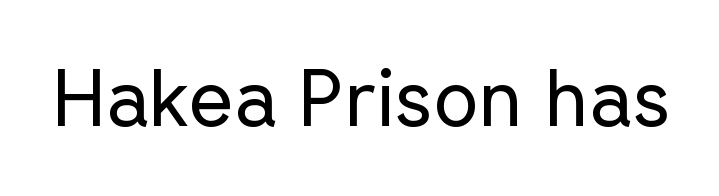
Q: Is the text bold? A: No.
Q: Is the text italic (slanted)? A: No, it is upright.
Q: Is the typeface a serif or a sans-serif typeface? A: Sans-serif.
Q: Is the text underlined? A: No.
Q: Is the spacing between letters normal or unusually wide? A: Normal.
Q: Width (condensed, normal, or wide)? A: Normal.
Q: Stroke contrast? A: Low.
Q: x-height? A: Medium.
Q: Monospaced? A: No.
